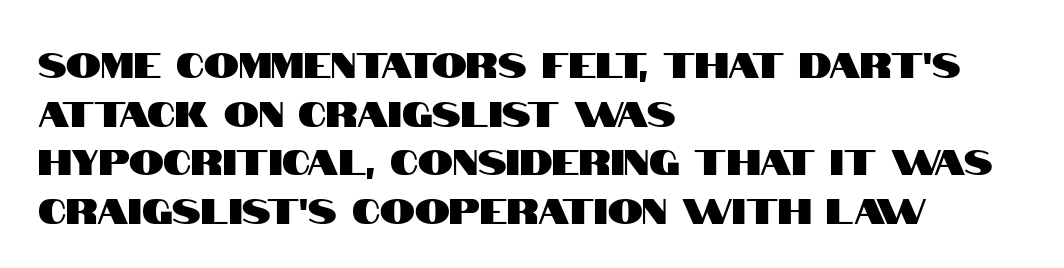
The glyphs are unaccompanied by any horizontal stroke below them. The passage shown is typed in a proportional face where columns would drift. Stroke terminals: plain, sans-serif. If you measured baseline to baseline, you'd find a middling distance. Between one letter and the next there's only the usual sliver of space. These lines are set flush left with a ragged right edge.
